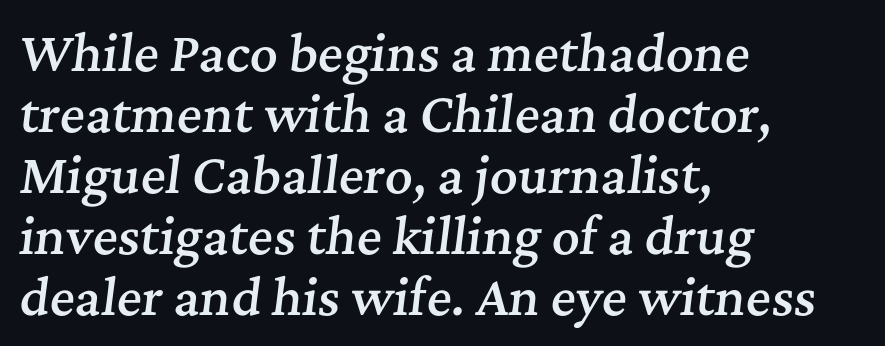
Every row of glyphs begins at an identical x-position on the left. These lines carry some extra weight — a demibold, not a full bold. Plain, unruled lines of type. The gaps between neighbouring characters are ordinary and unremarkable. Baseline-to-baseline distance is the conventional proportion of letter height.
